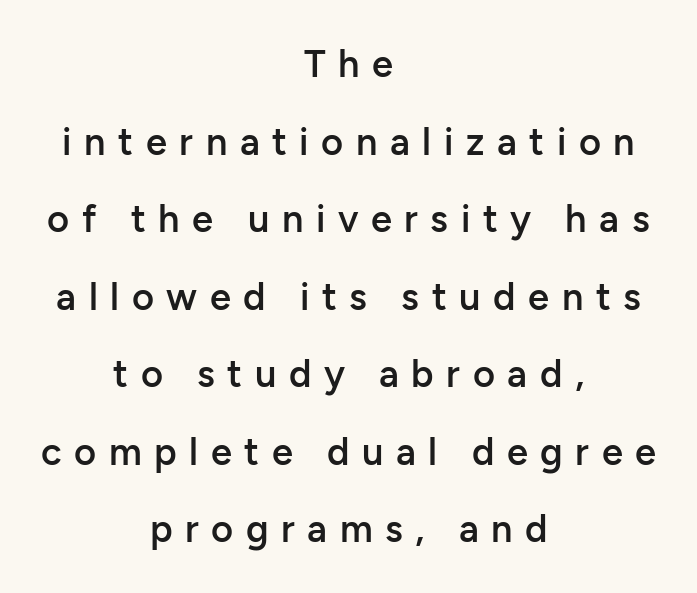
The image shows 38 px semibold sans-serif type, upright; set centered, loose line spacing (2.04x), unusually wide letter spacing (+0.33 em), not underlined; low stroke contrast and a medium x-height.
